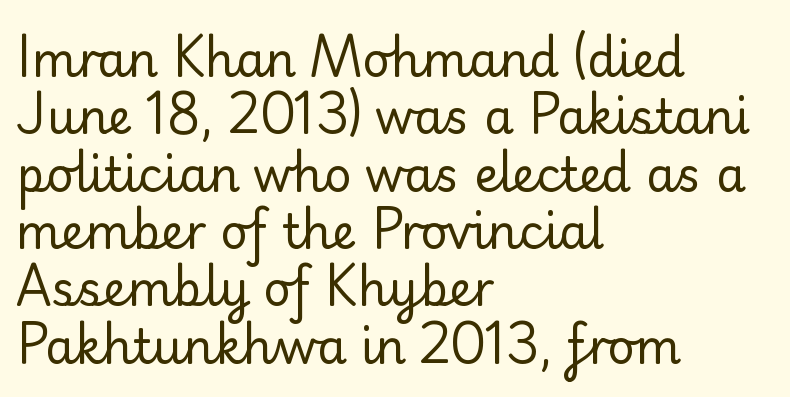
Q: Is the text bold? A: No.
Q: Is the text italic (slanted)? A: No, it is upright.
Q: Is the typeface a serif or a sans-serif typeface? A: Sans-serif.
Q: Is the text underlined? A: No.
Q: How is the paragraph aligned? A: Left-aligned.
Q: Is the spacing between letters normal or unusually wide? A: Normal.
Q: Width (condensed, normal, or wide)? A: Normal.
Q: Stroke contrast? A: Low.
Q: x-height? A: Small.
Q: Monospaced? A: No.
